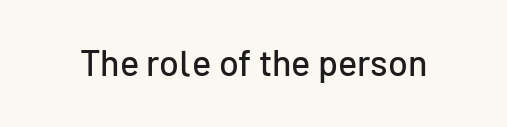
The image shows 36 px sans-serif type, upright; set normal letter spacing, not underlined; low stroke contrast and a medium x-height.
